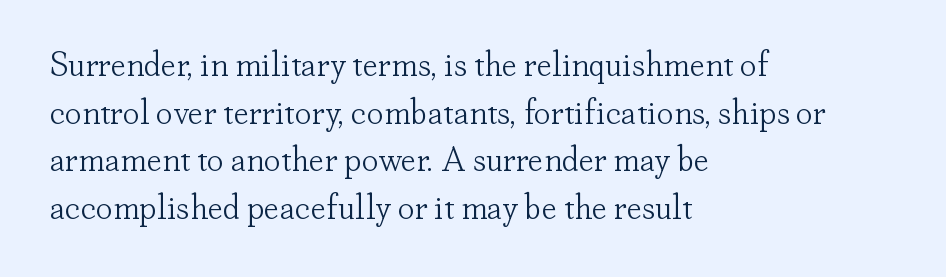
The image shows 34 px light serif type, upright; set left-aligned, normal line spacing (1.4x), normal letter spacing, not underlined; low stroke contrast and a small x-height.
